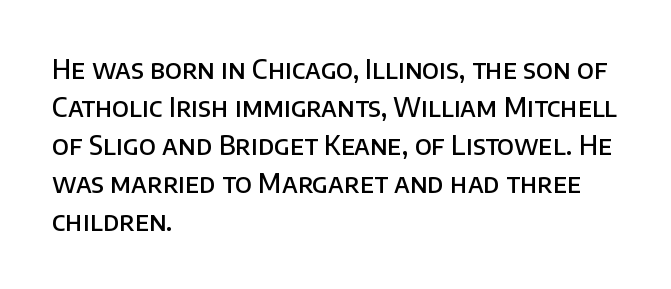
{"italic": "no", "bold": "semi", "underline": "no", "align": "left", "line_spacing": "normal", "line_spacing_ratio": 1.46, "letter_spacing": "normal", "letter_spacing_em": 0.0, "glyph_px": 26}
